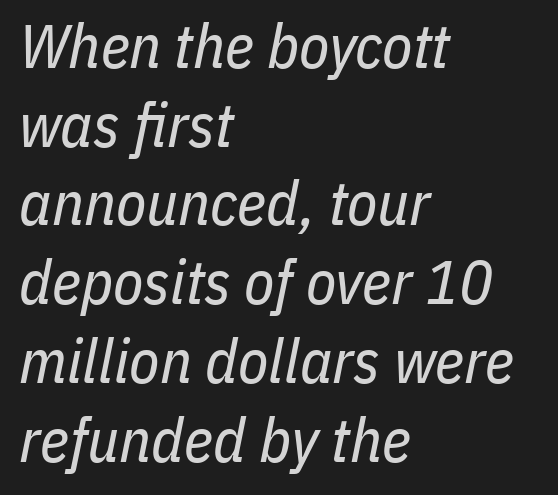
Q: Is the text bold? A: No.
Q: Is the text italic (slanted)? A: Yes, it leans right by about 11 degrees.
Q: Is the text underlined? A: No.
Q: How is the paragraph aligned? A: Left-aligned.
Q: Is the spacing between letters normal or unusually wide? A: Normal.
Q: Is the spacing between lines tight, normal or loose? A: Normal.
Q: Width (condensed, normal, or wide)? A: Condensed.
Q: Stroke contrast? A: Low.
Q: x-height? A: Medium.
Q: Monospaced? A: No.
